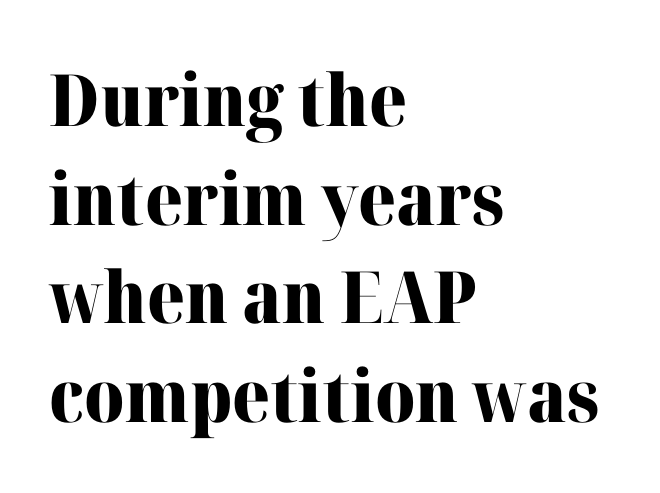
The image shows 72 px heavy serif type, upright; set left-aligned, normal line spacing (1.37x), normal letter spacing, not underlined; high stroke contrast and a medium x-height.
